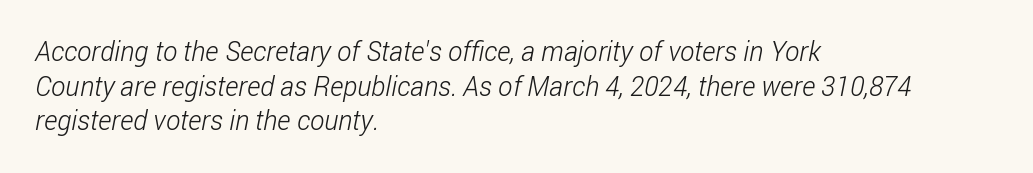
{"bold": "no", "underline": "no", "align": "left", "line_spacing": "normal", "line_spacing_ratio": 1.28, "letter_spacing": "normal", "letter_spacing_em": 0.0, "glyph_px": 27}
